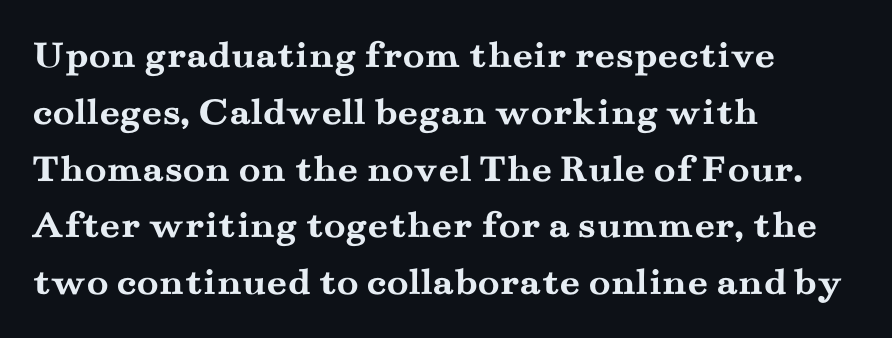
The image shows 40 px semibold, wide serif type, upright; set left-aligned, normal line spacing (1.42x), normal letter spacing, not underlined; medium stroke contrast and a small x-height.
